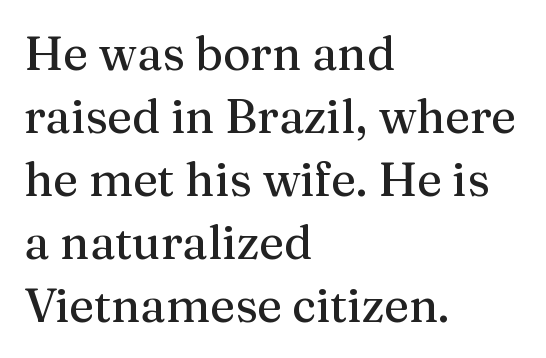
Q: Is the text italic (slanted)? A: No, it is upright.
Q: Is the typeface a serif or a sans-serif typeface? A: Serif.
Q: Is the text underlined? A: No.
Q: How is the paragraph aligned? A: Left-aligned.
Q: Is the spacing between letters normal or unusually wide? A: Normal.
Q: Is the spacing between lines tight, normal or loose? A: Normal.
Q: Width (condensed, normal, or wide)? A: Normal.
Q: Stroke contrast? A: Medium.
Q: x-height? A: Medium.
Q: Monospaced? A: No.
